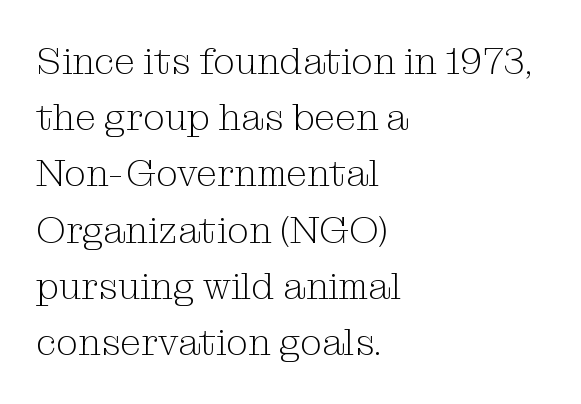
{"serif": "yes", "italic": "no", "bold": "no", "weight": "light", "width": "normal", "stroke_contrast": "medium", "x_height": "medium", "monospaced": "no", "underline": "no", "align": "left", "line_spacing": "normal", "line_spacing_ratio": 1.48, "letter_spacing": "normal", "letter_spacing_em": 0.0, "glyph_px": 38}
